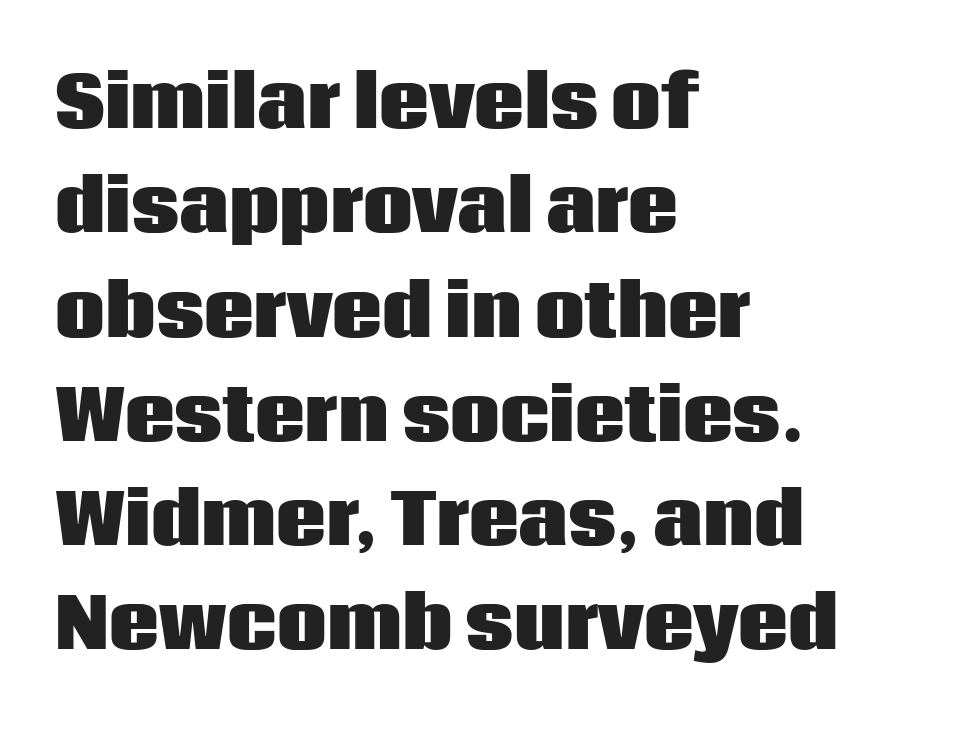
{"serif": "no", "italic": "no", "bold": "yes", "weight": "heavy", "width": "normal", "stroke_contrast": "low", "x_height": "large", "monospaced": "no", "underline": "no", "align": "left", "line_spacing": "normal", "line_spacing_ratio": 1.49, "letter_spacing": "normal", "letter_spacing_em": 0.0, "glyph_px": 70}
